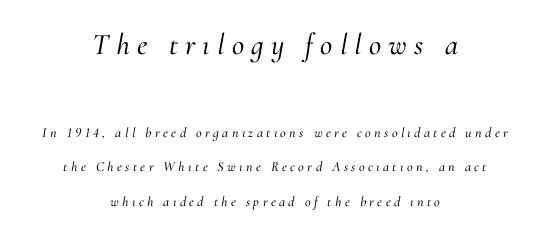
{"serif": "yes", "italic": "yes", "lean": "right", "slant_degrees": 10, "width": "normal", "stroke_contrast": "medium", "x_height": "small", "monospaced": "no", "underline": "no", "align": "center", "line_spacing": "loose", "line_spacing_ratio": 2.46, "letter_spacing": "wide", "letter_spacing_em": 0.24, "larger_block": "first", "size_ratio": 2.14, "glyph_px": 30}
